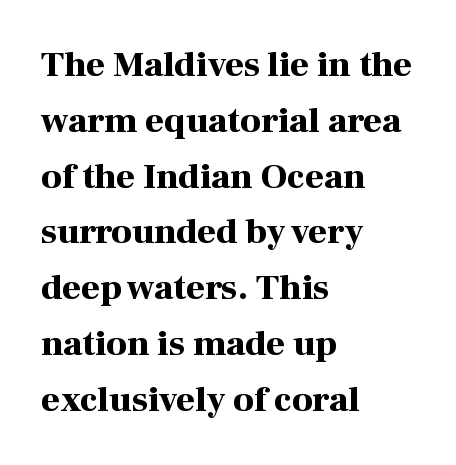
Q: Is the text bold? A: Yes.
Q: Is the text italic (slanted)? A: No, it is upright.
Q: Is the typeface a serif or a sans-serif typeface? A: Serif.
Q: Is the text underlined? A: No.
Q: How is the paragraph aligned? A: Left-aligned.
Q: Is the spacing between letters normal or unusually wide? A: Normal.
Q: Is the spacing between lines tight, normal or loose? A: Normal.
Q: Width (condensed, normal, or wide)? A: Normal.
Q: Stroke contrast? A: High.
Q: x-height? A: Medium.
Q: Monospaced? A: No.
